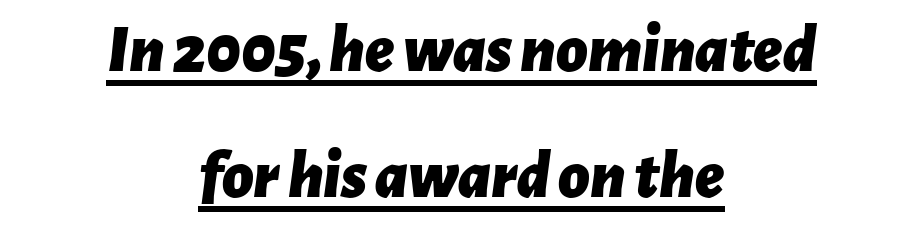
{"italic": "yes", "lean": "right", "slant_degrees": 7, "bold": "yes", "weight": "bold", "width": "normal", "stroke_contrast": "low", "x_height": "medium", "monospaced": "no", "underline": "yes", "align": "center", "line_spacing_ratio": 1.85, "letter_spacing": "normal", "letter_spacing_em": 0.0, "glyph_px": 68}
